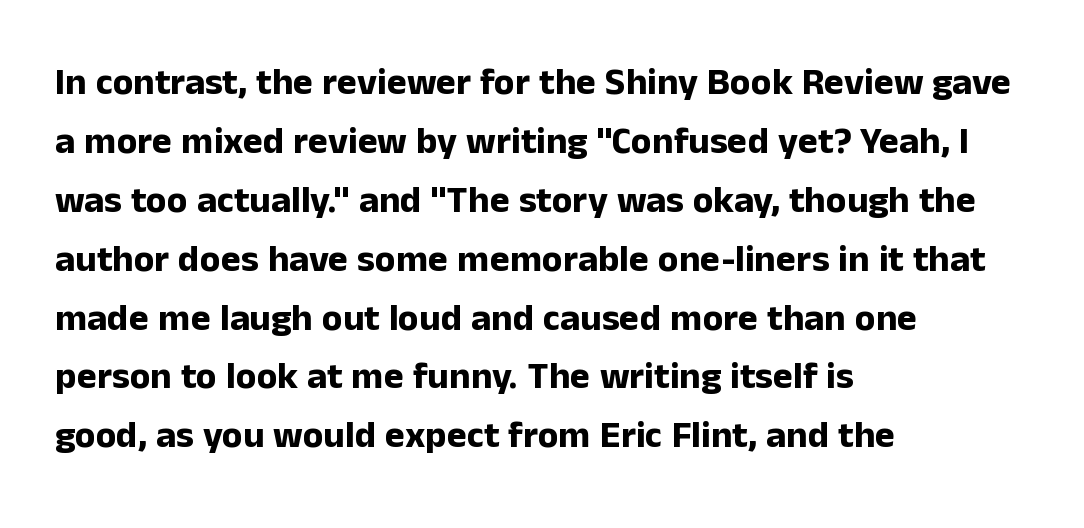
The image shows 38 px bold sans-serif type, upright; set left-aligned, normal line spacing (1.55x), normal letter spacing, not underlined; low stroke contrast and a medium x-height.
